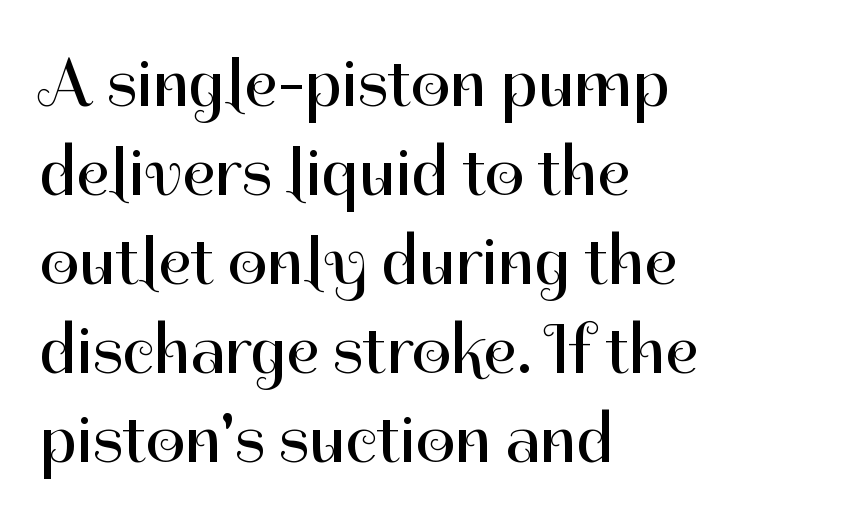
The image shows 69 px regular-weight sans-serif type, upright; set left-aligned, normal line spacing (1.29x), normal letter spacing, not underlined; high stroke contrast and a medium x-height.
